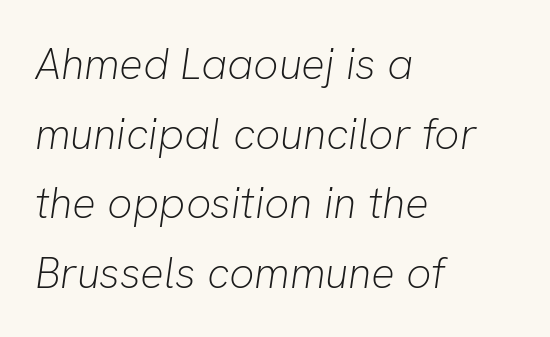
Q: Is the text bold? A: No.
Q: Is the text italic (slanted)? A: Yes, it leans right by about 8 degrees.
Q: Is the text underlined? A: No.
Q: How is the paragraph aligned? A: Left-aligned.
Q: Is the spacing between letters normal or unusually wide? A: Normal.
Q: Is the spacing between lines tight, normal or loose? A: Normal.
Q: Width (condensed, normal, or wide)? A: Normal.
Q: Stroke contrast? A: Low.
Q: x-height? A: Medium.
Q: Monospaced? A: No.
